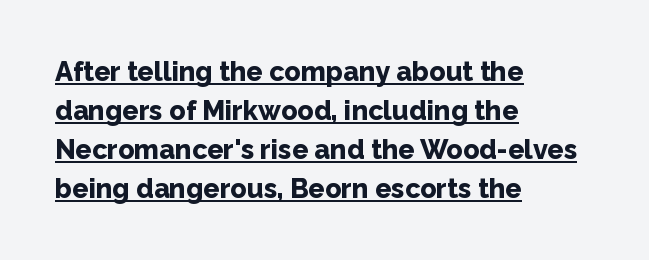
The image shows 27 px bold type, upright; set left-aligned, normal line spacing (1.44x), normal letter spacing, underlined.
